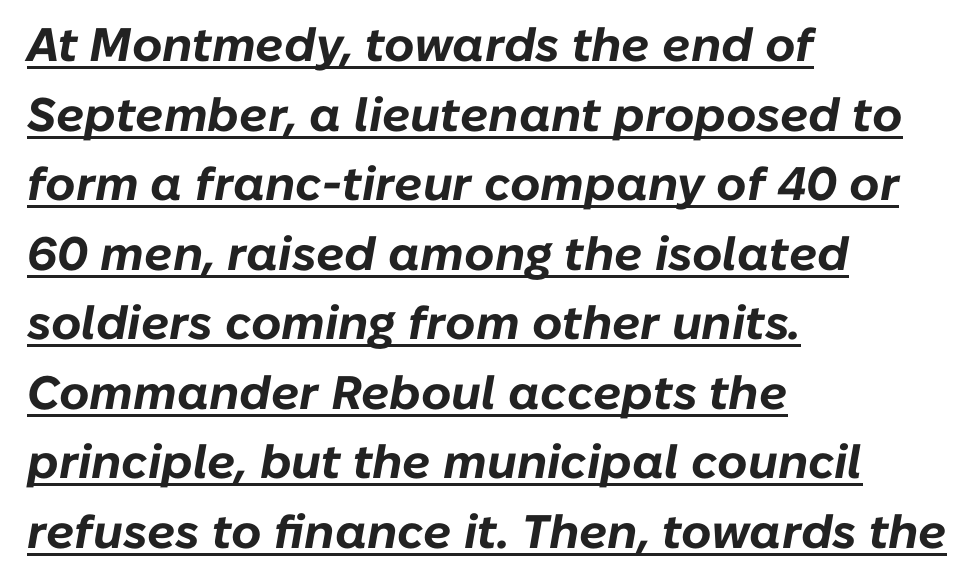
{"italic": "yes", "lean": "right", "slant_degrees": 10, "bold": "yes", "weight": "bold", "width": "normal", "stroke_contrast": "low", "x_height": "medium", "monospaced": "no", "underline": "yes", "align": "left", "line_spacing": "normal", "line_spacing_ratio": 1.48, "letter_spacing": "normal", "letter_spacing_em": 0.0, "glyph_px": 47}
